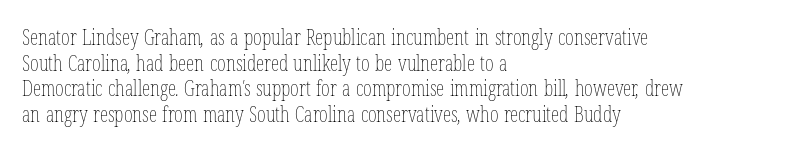
{"bold": "no", "underline": "no", "align": "left", "line_spacing_ratio": 1.22, "letter_spacing": "normal", "letter_spacing_em": 0.0, "glyph_px": 21}
